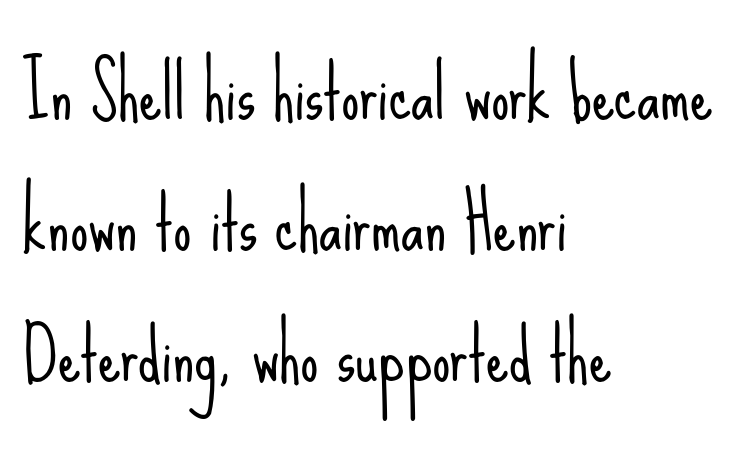
Q: Is the text bold? A: No.
Q: Is the text italic (slanted)? A: No, it is upright.
Q: Is the typeface a serif or a sans-serif typeface? A: Sans-serif.
Q: Is the text underlined? A: No.
Q: How is the paragraph aligned? A: Left-aligned.
Q: Is the spacing between letters normal or unusually wide? A: Normal.
Q: Width (condensed, normal, or wide)? A: Condensed.
Q: Stroke contrast? A: Low.
Q: x-height? A: Small.
Q: Monospaced? A: No.
